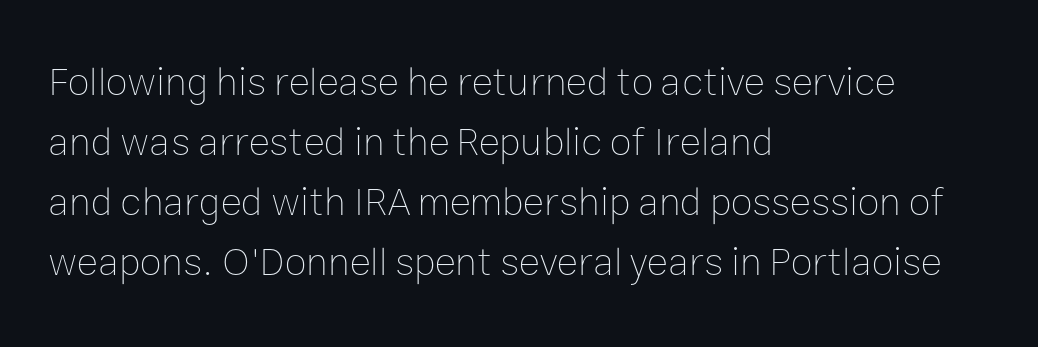
{"italic": "no", "bold": "no", "weight": "thin", "width": "normal", "stroke_contrast": "low", "x_height": "medium", "monospaced": "no", "underline": "no", "align": "left", "line_spacing": "normal", "line_spacing_ratio": 1.5, "letter_spacing": "normal", "letter_spacing_em": 0.0, "glyph_px": 40}
